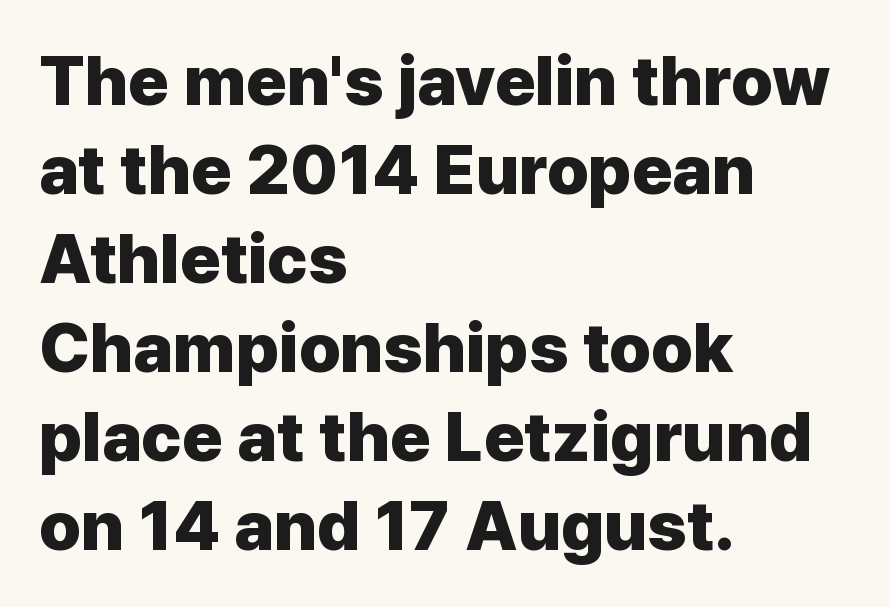
The image shows 69 px heavy sans-serif type, upright; set left-aligned, normal line spacing (1.29x), normal letter spacing, not underlined; low stroke contrast and a medium x-height.
